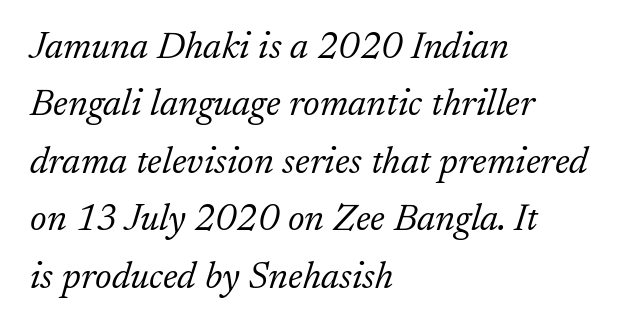
Each letter keeps its own natural width here, so spacing adapts to shape. Does the copy run flush right? No — it runs flush left. The rows are spaced the way most documents space them. What stands out about the letter spacing? Nothing — it is the standard amount. This rendering features lettering with no underline. The letters carry serifs — small finishing strokes at the ends of their stems.
